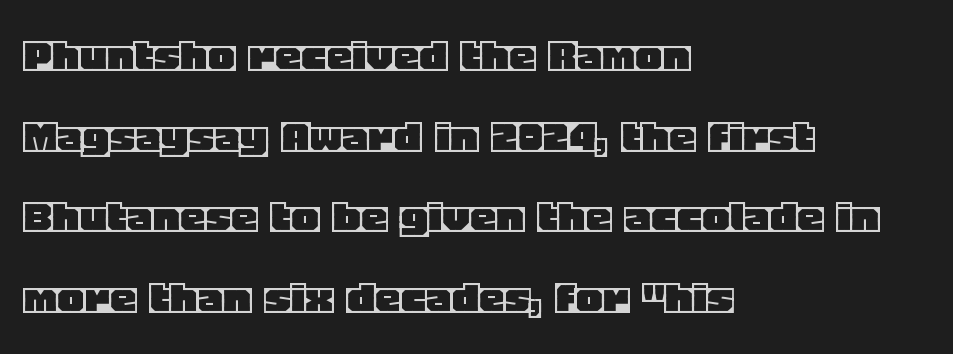
Q: Is the text italic (slanted)? A: No, it is upright.
Q: Is the text underlined? A: No.
Q: How is the paragraph aligned? A: Left-aligned.
Q: Is the spacing between letters normal or unusually wide? A: Normal.
Q: Is the spacing between lines tight, normal or loose? A: Normal.
Q: Width (condensed, normal, or wide)? A: Normal.
Q: x-height? A: Large.
Q: Monospaced? A: No.
